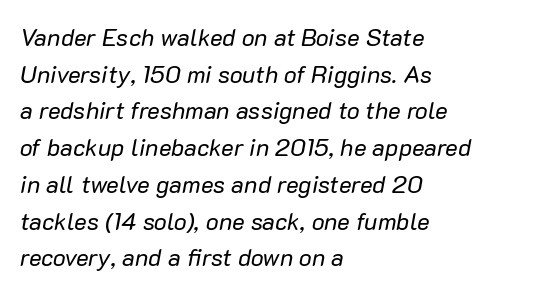
Visually the block forms a straight wall on the left and a jagged coastline on the right. Slant detected: the letters are inclined. This is not heavy type; no bold has been used. Notice how descenders clear the ascenders below comfortably — that's standard leading. Letter spacing: default. Plain, unruled lines of type.
